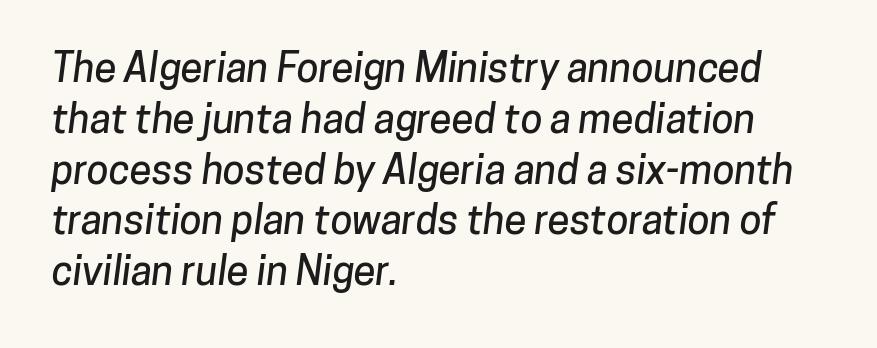
The image shows 40 px sans-serif type; set left-aligned, normal line spacing (1.27x), normal letter spacing, not underlined; low stroke contrast and a medium x-height.
